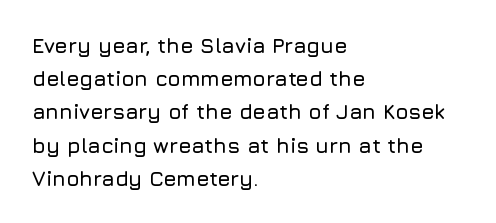
Q: Is the text italic (slanted)? A: No, it is upright.
Q: Is the text underlined? A: No.
Q: How is the paragraph aligned? A: Left-aligned.
Q: Is the spacing between letters normal or unusually wide? A: Normal.
Q: Is the spacing between lines tight, normal or loose? A: Normal.
